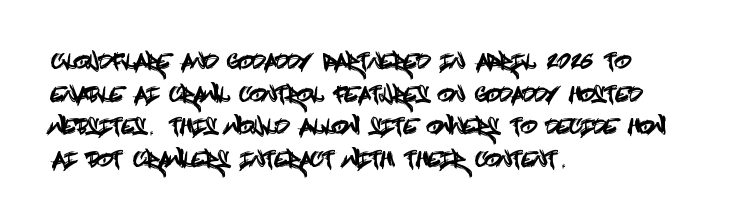
The image shows 21 px text type; set left-aligned, normal line spacing (1.55x), normal letter spacing, not underlined.
